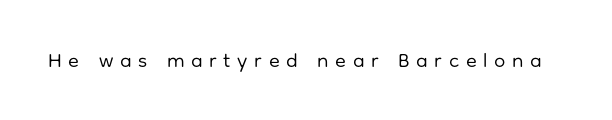
The image shows 20 px text type, upright; set unusually wide letter spacing (+0.33 em), not underlined.
